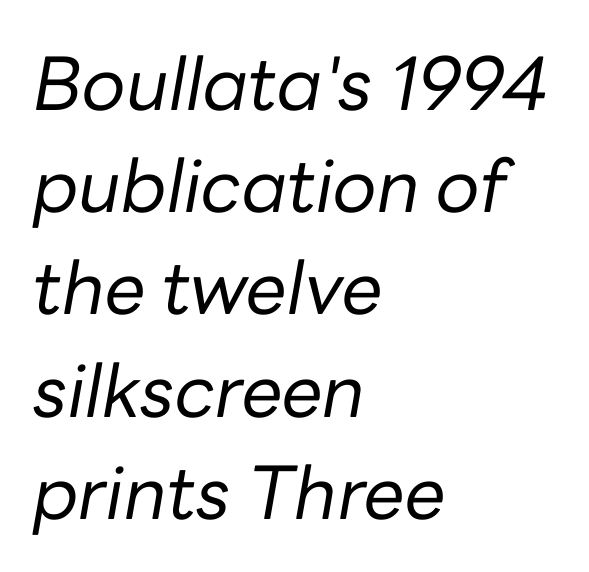
{"italic": "yes", "lean": "right", "slant_degrees": 10, "bold": "no", "weight": "regular", "width": "normal", "stroke_contrast": "low", "x_height": "medium", "monospaced": "no", "underline": "no", "align": "left", "line_spacing": "normal", "line_spacing_ratio": 1.4, "letter_spacing": "normal", "letter_spacing_em": 0.0, "glyph_px": 73}
